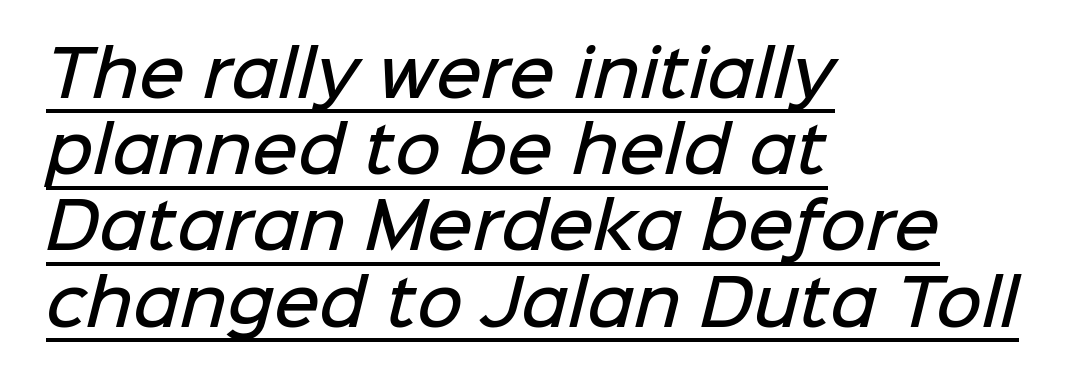
{"serif": "no", "bold": "semi", "weight": "semibold", "width": "normal", "stroke_contrast": "low", "x_height": "medium", "monospaced": "no", "underline": "yes", "align": "left", "line_spacing_ratio": 1.21, "letter_spacing": "normal", "letter_spacing_em": 0.0, "glyph_px": 63}
